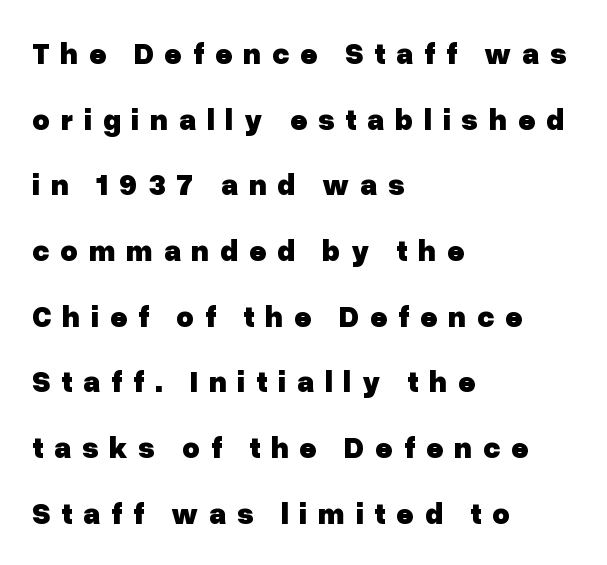
{"serif": "no", "italic": "no", "bold": "yes", "weight": "heavy", "width": "normal", "stroke_contrast": "low", "x_height": "medium", "monospaced": "no", "underline": "no", "align": "left", "line_spacing": "loose", "line_spacing_ratio": 2.19, "letter_spacing": "wide", "letter_spacing_em": 0.35, "glyph_px": 30}
